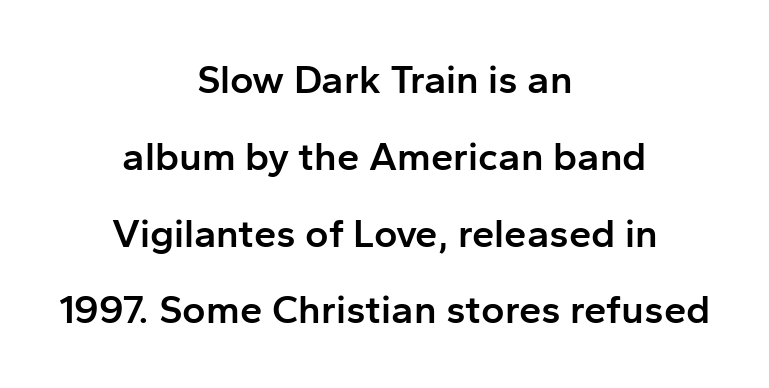
Q: Is the text bold? A: Semi-bold.
Q: Is the text italic (slanted)? A: No, it is upright.
Q: Is the typeface a serif or a sans-serif typeface? A: Sans-serif.
Q: Is the text underlined? A: No.
Q: How is the paragraph aligned? A: Centered.
Q: Is the spacing between letters normal or unusually wide? A: Normal.
Q: Is the spacing between lines tight, normal or loose? A: Loose.
Q: Width (condensed, normal, or wide)? A: Normal.
Q: Stroke contrast? A: Low.
Q: x-height? A: Medium.
Q: Monospaced? A: No.
